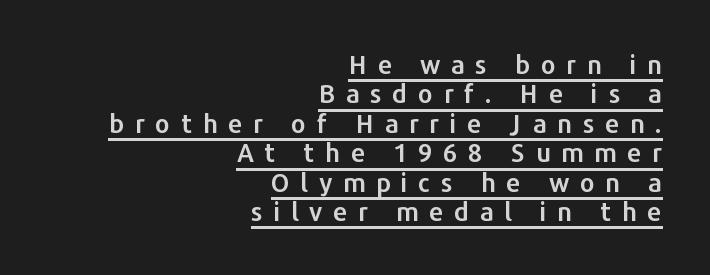
Q: Is the text italic (slanted)? A: No, it is upright.
Q: Is the text underlined? A: Yes.
Q: How is the paragraph aligned? A: Right-aligned.
Q: Is the spacing between letters normal or unusually wide? A: Unusually wide.
Q: Is the spacing between lines tight, normal or loose? A: Tight.
